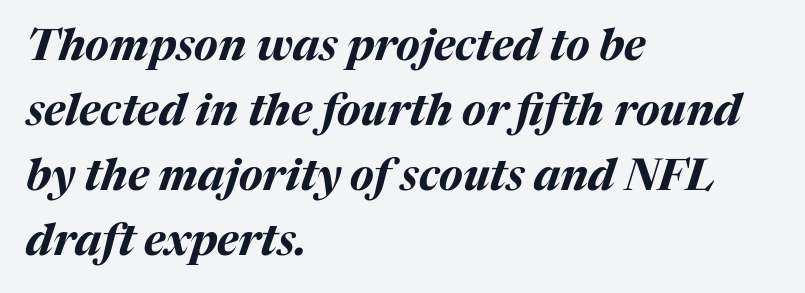
Summary of weight: heavy, a full bold. Is the letter spacing exaggerated? No — it looks like the ordinary default. Regarding leading, the lines here are spaced in the standard way. Italic: yes, the glyphs are oblique. Check the space under the baseline: it is left empty.
